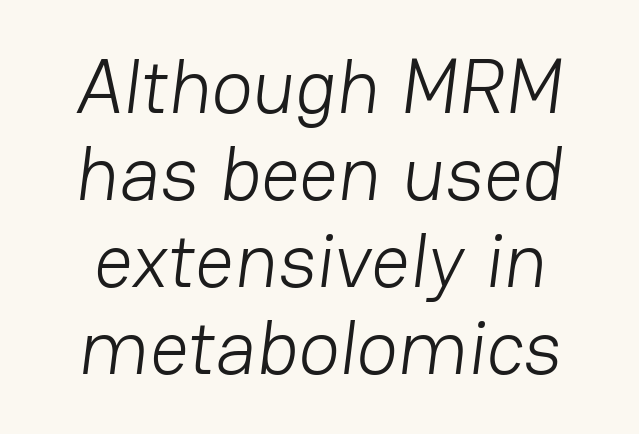
Q: Is the text bold? A: No.
Q: Is the typeface a serif or a sans-serif typeface? A: Sans-serif.
Q: Is the text underlined? A: No.
Q: Is the spacing between letters normal or unusually wide? A: Normal.
Q: Is the spacing between lines tight, normal or loose? A: Tight.
Q: Width (condensed, normal, or wide)? A: Normal.
Q: Stroke contrast? A: Low.
Q: x-height? A: Medium.
Q: Monospaced? A: No.
